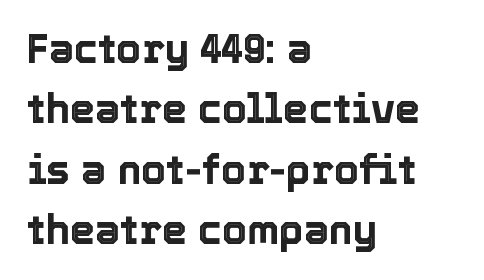
Quick note: interline space is typical. Nobody drew a line under any word here. The type is set solid horizontally, with unmodified tracking. These lines are set flush left with a ragged right edge. The typography opts for an upright posture over an oblique one.
